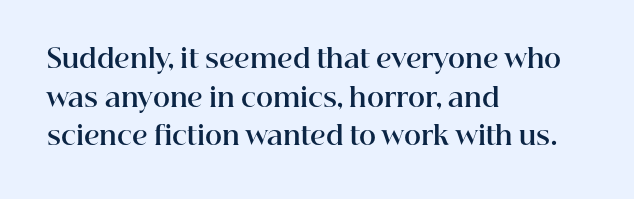
Leading: standard. Glyph-to-glyph distance matches everyday printed text. The face used here has the dense, thick strokes of a bold. These lines stack with their left ends in a neat column.
